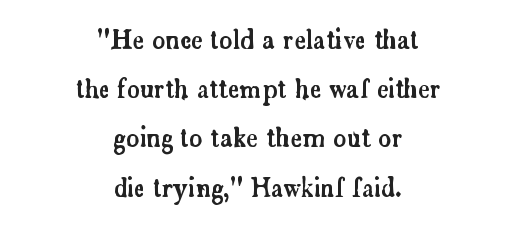
Q: Is the text italic (slanted)? A: No, it is upright.
Q: Is the text underlined? A: No.
Q: How is the paragraph aligned? A: Centered.
Q: Is the spacing between letters normal or unusually wide? A: Normal.
Q: Is the spacing between lines tight, normal or loose? A: Loose.
